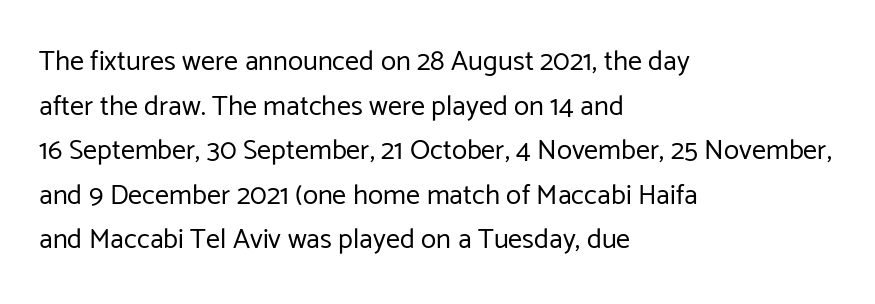
Q: Is the text bold? A: No.
Q: Is the text italic (slanted)? A: No, it is upright.
Q: Is the typeface a serif or a sans-serif typeface? A: Sans-serif.
Q: Is the text underlined? A: No.
Q: How is the paragraph aligned? A: Left-aligned.
Q: Is the spacing between letters normal or unusually wide? A: Normal.
Q: Is the spacing between lines tight, normal or loose? A: Normal.
Q: Width (condensed, normal, or wide)? A: Normal.
Q: Stroke contrast? A: Low.
Q: x-height? A: Medium.
Q: Monospaced? A: No.
